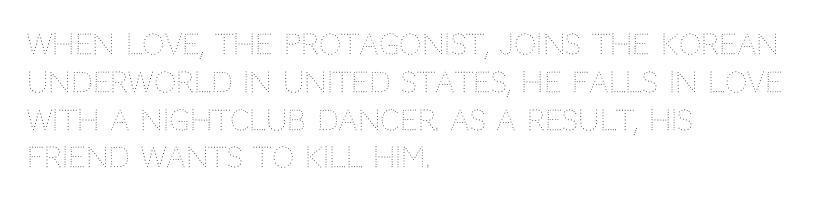
Notice how the passage keeps a crisp vertical edge on the left only. Weight: not bold — regular or lighter. Character widths vary here, with narrow letters taking less room than wide ones. The font's upright variant was chosen for this text. There is no visible air inserted between adjacent glyphs.
